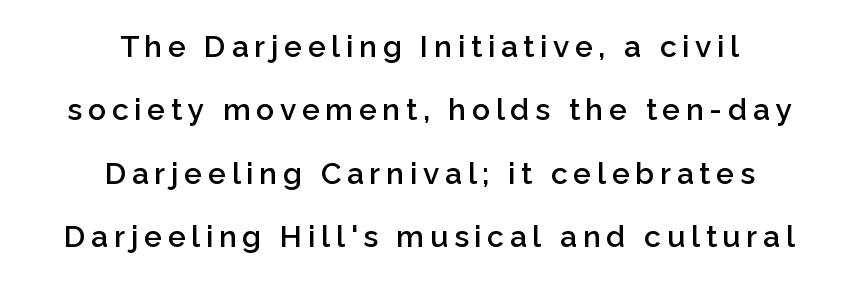
The lettering stays uniformly vertical, giving the passage a roman look. How would I describe the line gaps? Wide and relaxed. The face used here is a semibold: visibly heavier than regular, lighter than bold. Underlining? Definitely not there.
